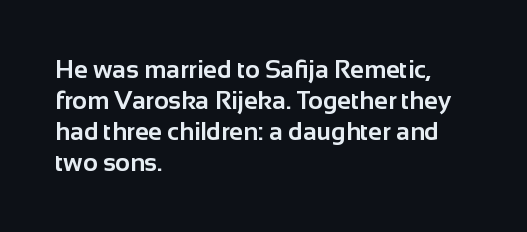
The image shows 25 px bold type, upright; set left-aligned, line spacing 1.24x, normal letter spacing, not underlined.
